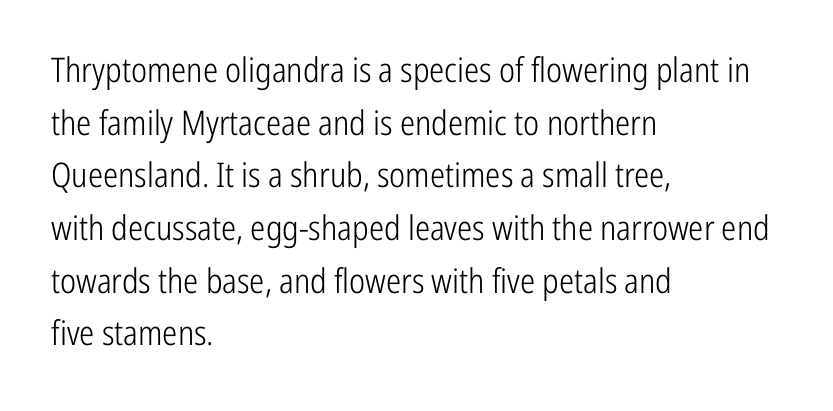
The image shows 34 px light, condensed sans-serif type, upright; set left-aligned, normal line spacing (1.55x), normal letter spacing, not underlined; low stroke contrast and a medium x-height.
